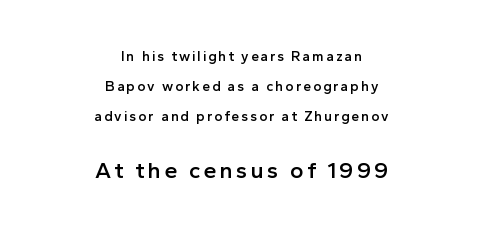
Stems and bowls a touch heavier than normal — semibold. The glyphs are unaccompanied by any horizontal stroke below them. Reading top to bottom, the characters get bigger at the block break. Does the copy run flush right? No — it is centered line by line. Compared with typical paragraphs, the rows here are farther apart. Posture: vertical.
